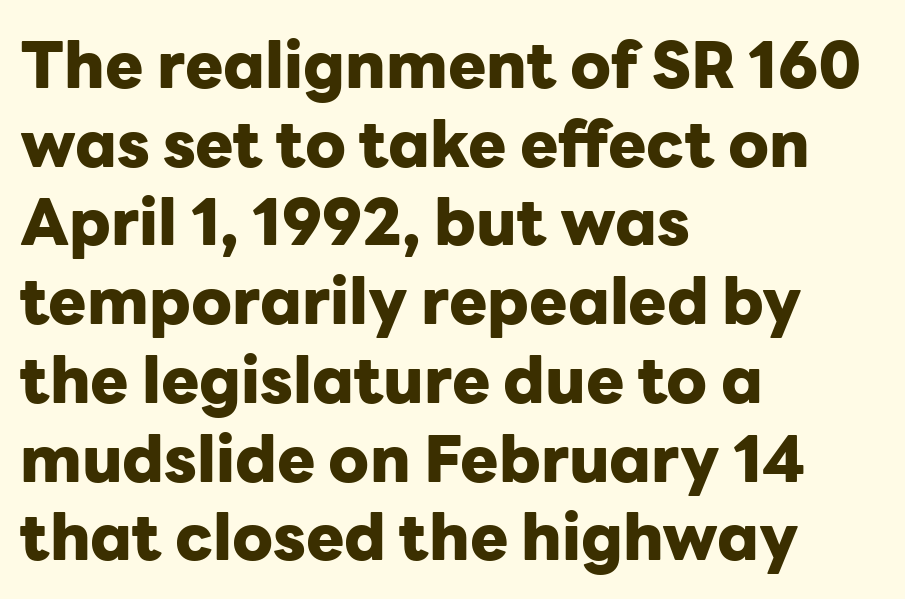
The rendering uses natural spacing where letterforms have individual widths. Each row of text sits above clean, open space. Words appear dense and cohesive because spacing is normal. Posture: upright roman. Heft: maximum for text — a bold.
